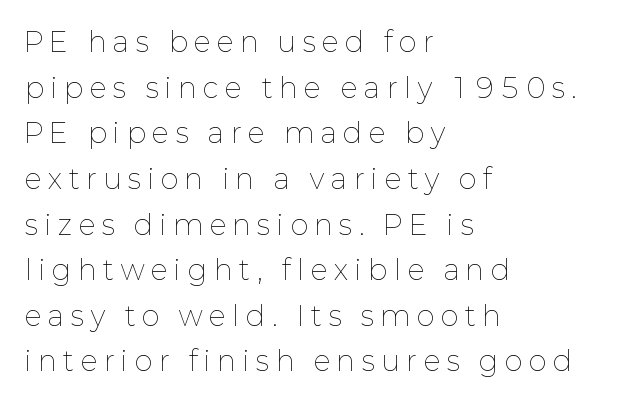
Q: Is the text bold? A: No.
Q: Is the text italic (slanted)? A: No, it is upright.
Q: Is the text underlined? A: No.
Q: How is the paragraph aligned? A: Left-aligned.
Q: Is the spacing between letters normal or unusually wide? A: Unusually wide.
Q: Is the spacing between lines tight, normal or loose? A: Normal.
